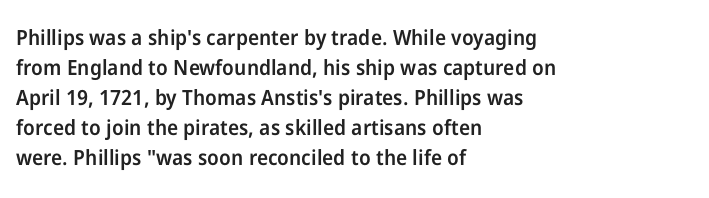
What weight is shown? A semibold, between regular and bold. Nobody touched the tracking dial on this one. This sample keeps an unexceptional amount of space between lines. The typography opts for an upright posture over an oblique one. These lines stack with their left ends in a neat column. The specimen omits any rule beneath the text block's lines.
